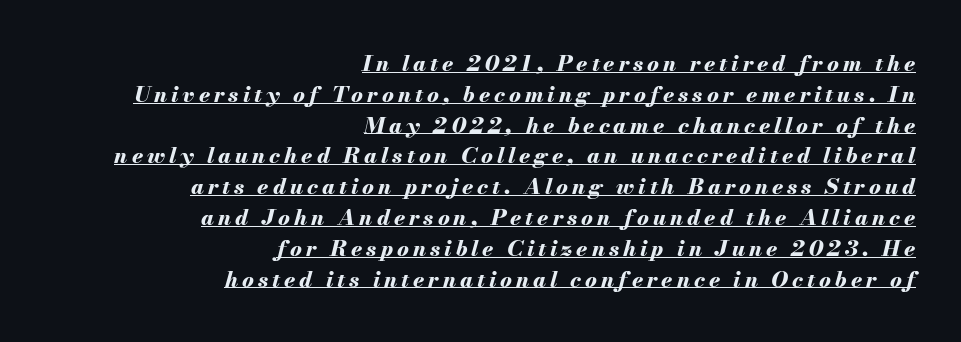
Compared with a flush-left layout, this one pins lines to the opposite, right side. Look at the stroke-to-counter ratio: heavy, a bold. You can see a thin bar hugging the bottom of the glyphs. Honestly, the row spacing looks completely unremarkable. Would a proofreader flag this as italicized? Yes.
